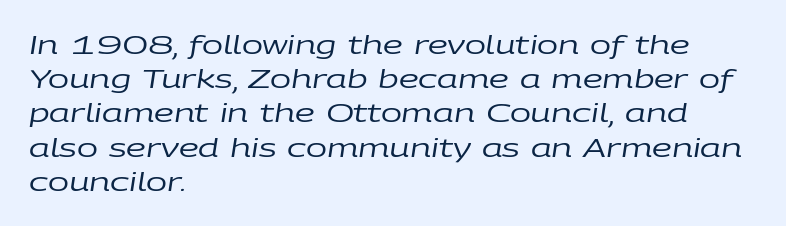
{"italic": "yes", "lean": "right", "slant_degrees": 9, "bold": "no", "underline": "no", "align": "left", "line_spacing": "normal", "line_spacing_ratio": 1.37, "letter_spacing": "normal", "letter_spacing_em": 0.0, "glyph_px": 25}
